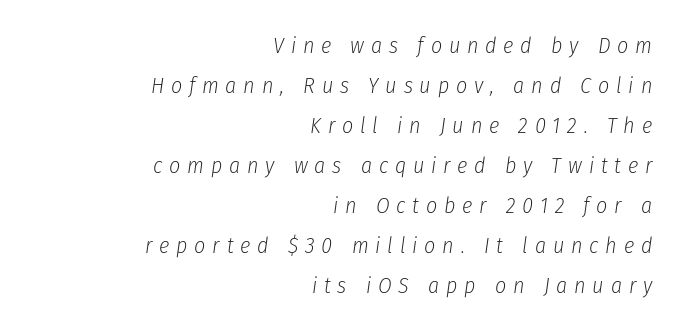
The image shows 22 px text type, italic (leaning right); set right-aligned, line spacing 1.82x, unusually wide letter spacing (+0.31 em), not underlined.
